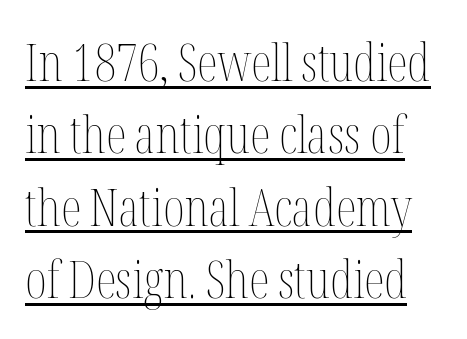
{"italic": "no", "bold": "no", "weight": "thin", "width": "condensed", "stroke_contrast": "medium", "x_height": "medium", "monospaced": "no", "underline": "yes", "line_spacing": "normal", "line_spacing_ratio": 1.39, "letter_spacing": "normal", "letter_spacing_em": 0.0, "glyph_px": 52}
